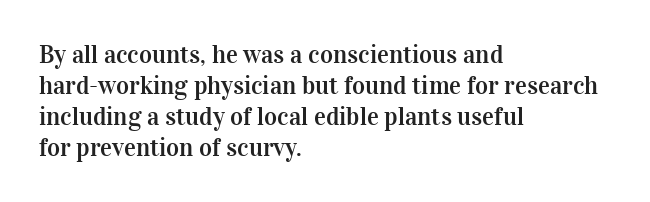
Q: Is the text italic (slanted)? A: No, it is upright.
Q: Is the text underlined? A: No.
Q: How is the paragraph aligned? A: Left-aligned.
Q: Is the spacing between letters normal or unusually wide? A: Normal.
